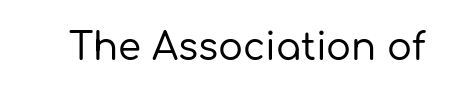
{"serif": "no", "italic": "no", "width": "normal", "stroke_contrast": "low", "x_height": "medium", "monospaced": "no", "underline": "no", "letter_spacing": "normal", "letter_spacing_em": 0.0, "glyph_px": 37}
